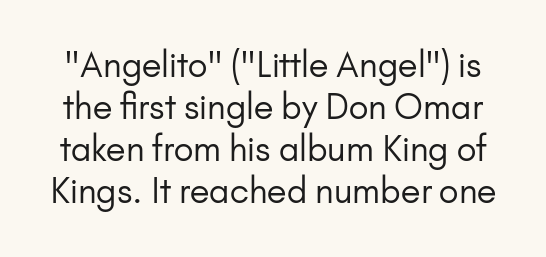
The image shows 34 px regular-weight sans-serif type, upright; set line spacing 1.24x, normal letter spacing, not underlined; low stroke contrast and a small x-height.
